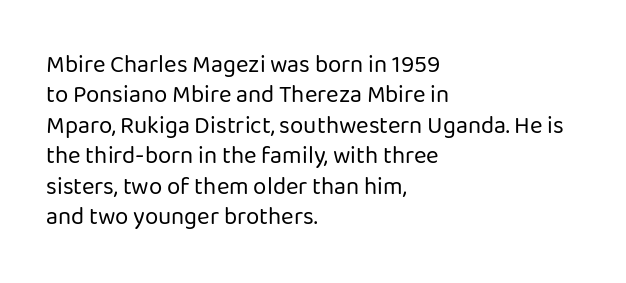
Q: Is the text bold? A: No.
Q: Is the text italic (slanted)? A: No, it is upright.
Q: Is the text underlined? A: No.
Q: How is the paragraph aligned? A: Left-aligned.
Q: Is the spacing between letters normal or unusually wide? A: Normal.
Q: Is the spacing between lines tight, normal or loose? A: Normal.
